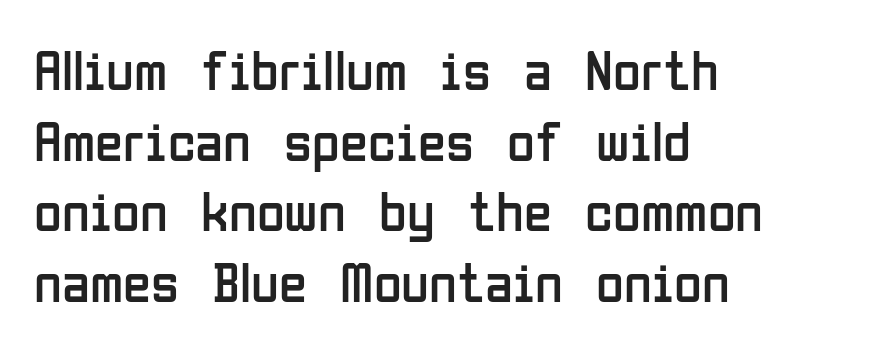
Designer's note — italics off, roman on. No feet cap the strokes, marking this as sans-serif type. A typesetter would call this zero additional tracking. Letters have the restrained weight of plain body copy at most. Each row of text sits above clean, open space. Each letter keeps its own natural width here, so spacing adapts to shape.
